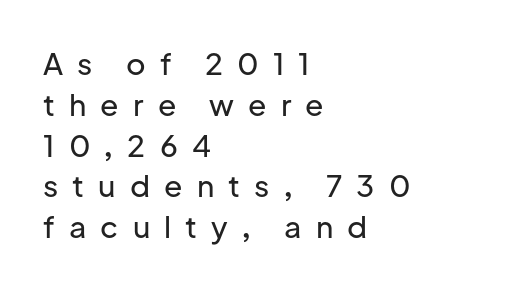
{"serif": "no", "italic": "no", "width": "normal", "stroke_contrast": "low", "x_height": "medium", "monospaced": "no", "underline": "no", "align": "left", "line_spacing": "normal", "line_spacing_ratio": 1.36, "letter_spacing": "wide", "letter_spacing_em": 0.47, "glyph_px": 30}
